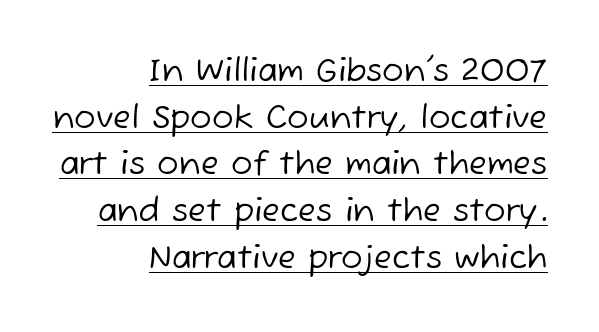
Compared with a flush-left layout, this one pins lines to the opposite, right side. Nothing heavy about these letters — not bold at all. Vertically, the passage feels balanced, rows spaced as you'd expect. In terms of letterform style, serifs are entirely absent. This rendering features underlined lettering. Each letter keeps its own natural width here, so spacing adapts to shape.
